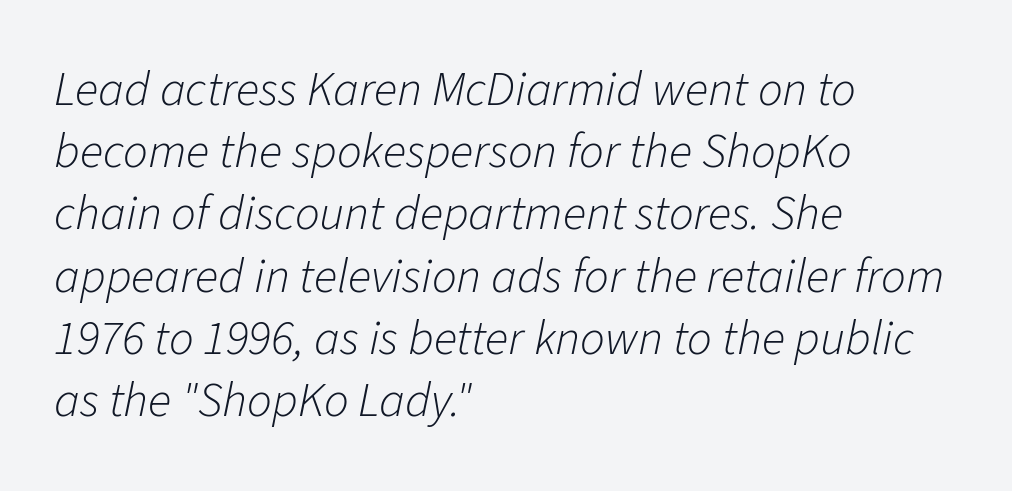
{"italic": "yes", "lean": "right", "slant_degrees": 11, "bold": "no", "weight": "light", "width": "normal", "stroke_contrast": "low", "x_height": "medium", "monospaced": "no", "underline": "no", "align": "left", "line_spacing": "normal", "line_spacing_ratio": 1.27, "letter_spacing": "normal", "letter_spacing_em": 0.0, "glyph_px": 49}
